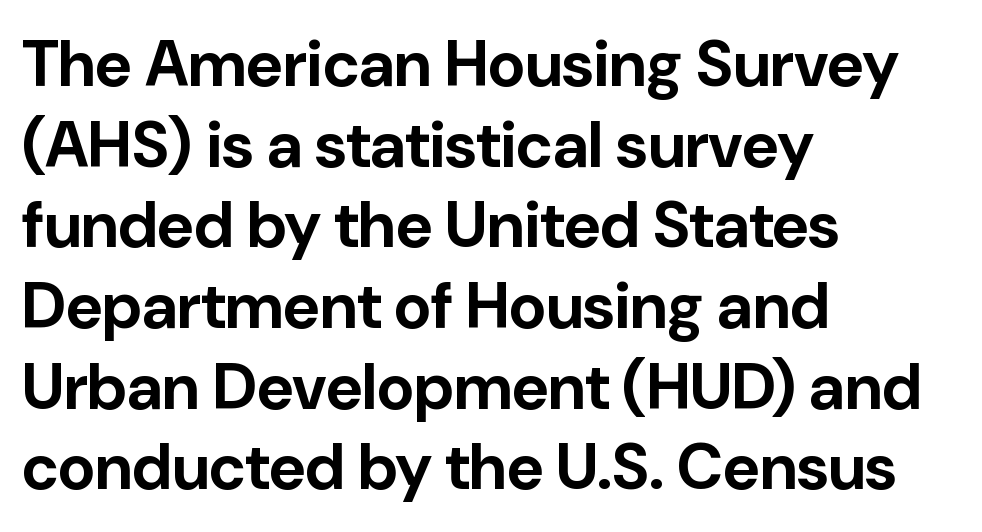
Baseline-to-baseline distance is the conventional proportion of letter height. The face used here has the dense, thick strokes of a bold. The glyphs in this specimen are sans serif. Glance below the letters and you will spot only blank space.
